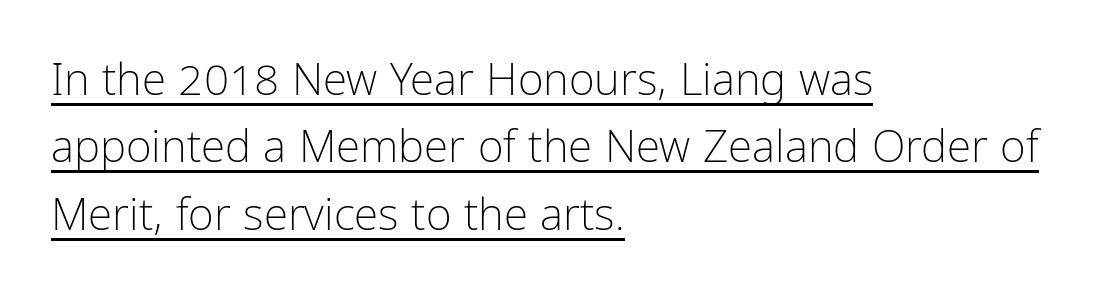
The image shows 44 px light, condensed sans-serif type, upright; set left-aligned, normal line spacing (1.53x), normal letter spacing, underlined; low stroke contrast and a medium x-height.
